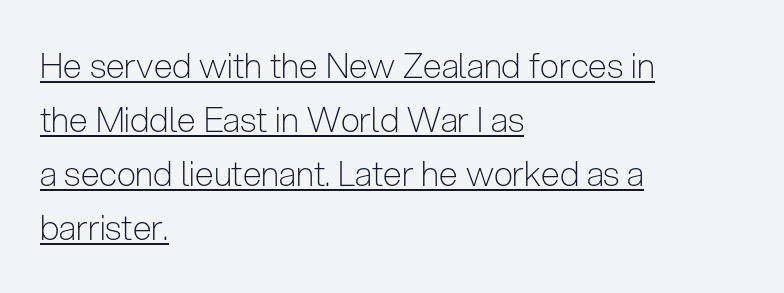
{"serif": "no", "italic": "no", "bold": "no", "weight": "light", "width": "condensed", "stroke_contrast": "low", "x_height": "medium", "monospaced": "no", "underline": "yes", "align": "left", "line_spacing": "normal", "line_spacing_ratio": 1.59, "letter_spacing": "normal", "letter_spacing_em": 0.0, "glyph_px": 34}
